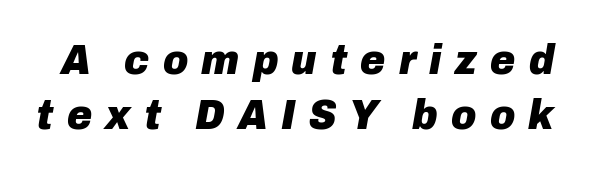
Q: Is the text bold? A: Yes.
Q: Is the text italic (slanted)? A: Yes, it leans right by about 10 degrees.
Q: Is the text underlined? A: No.
Q: Is the spacing between letters normal or unusually wide? A: Unusually wide.
Q: Is the spacing between lines tight, normal or loose? A: Normal.
Q: Width (condensed, normal, or wide)? A: Normal.
Q: Stroke contrast? A: Low.
Q: x-height? A: Medium.
Q: Monospaced? A: No.
